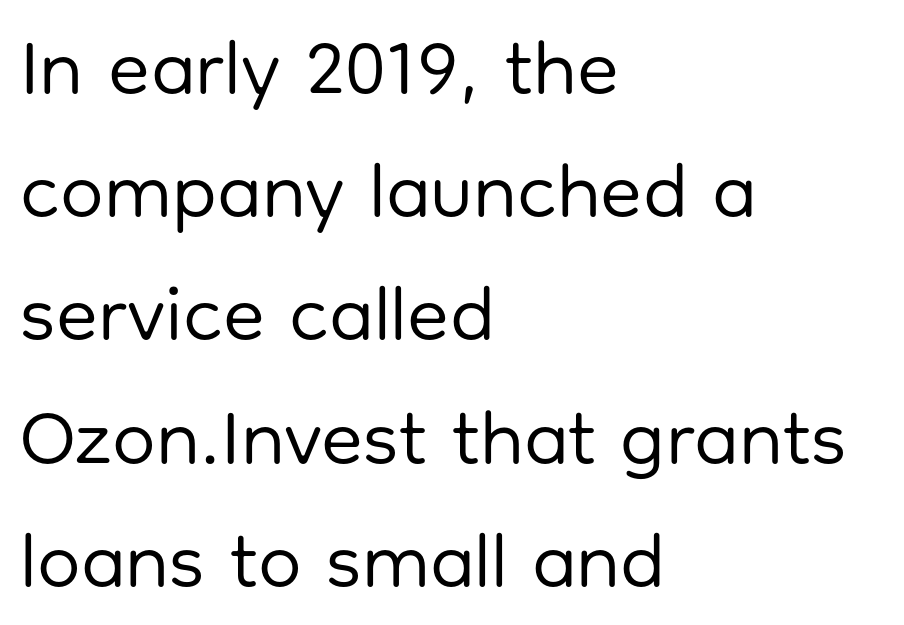
{"serif": "no", "italic": "no", "bold": "no", "weight": "regular", "width": "normal", "stroke_contrast": "low", "x_height": "medium", "monospaced": "no", "underline": "no", "align": "left", "line_spacing": "normal", "line_spacing_ratio": 1.6, "letter_spacing": "normal", "letter_spacing_em": 0.0, "glyph_px": 77}
